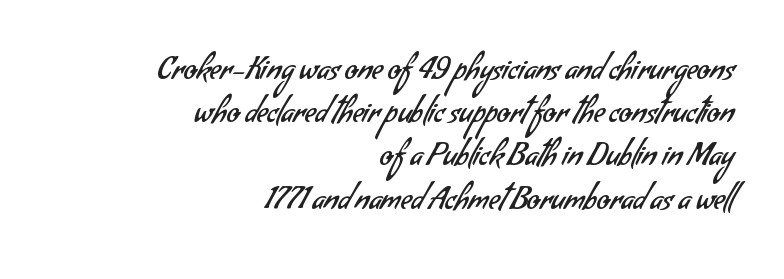
The image shows 30 px regular-weight sans-serif type; set right-aligned, normal line spacing (1.44x), normal letter spacing, not underlined; low stroke contrast and a small x-height.
